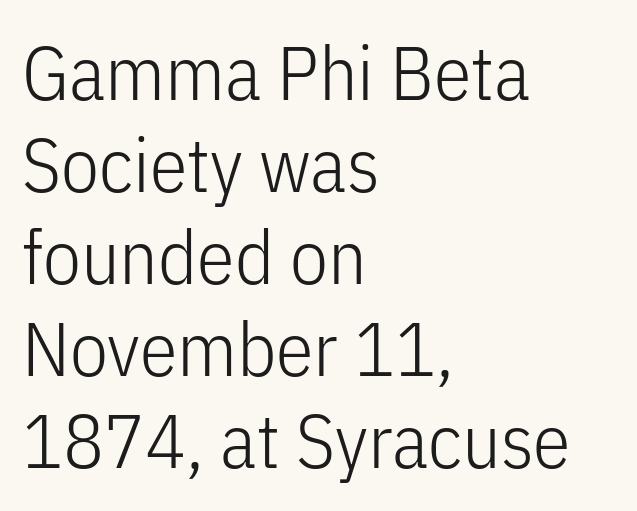
{"serif": "no", "italic": "no", "bold": "no", "weight": "light", "width": "condensed", "stroke_contrast": "low", "x_height": "medium", "monospaced": "no", "underline": "no", "align": "left", "line_spacing_ratio": 1.21, "letter_spacing": "normal", "letter_spacing_em": 0.0, "glyph_px": 76}
